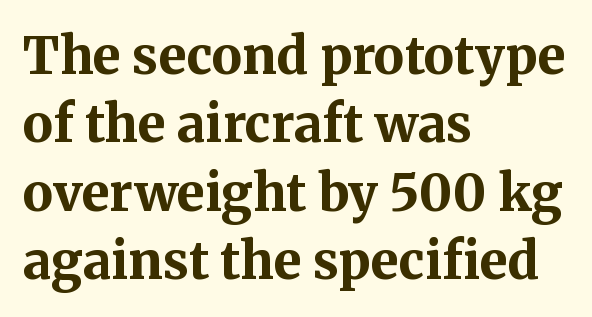
The image shows 51 px bold serif type, upright; set left-aligned, normal line spacing (1.34x), normal letter spacing, not underlined; medium stroke contrast and a medium x-height.
